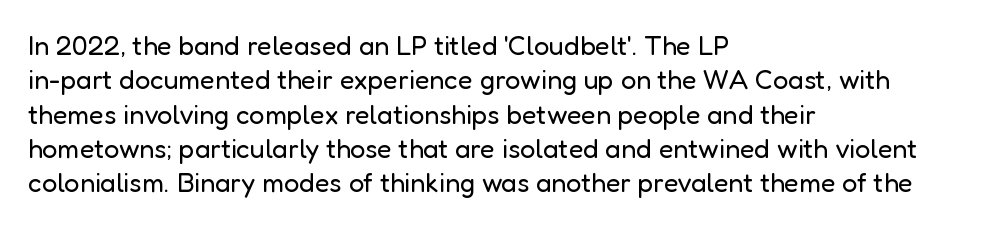
Q: Is the text bold? A: No.
Q: Is the text italic (slanted)? A: No, it is upright.
Q: Is the text underlined? A: No.
Q: How is the paragraph aligned? A: Left-aligned.
Q: Is the spacing between letters normal or unusually wide? A: Normal.
Q: Is the spacing between lines tight, normal or loose? A: Normal.
